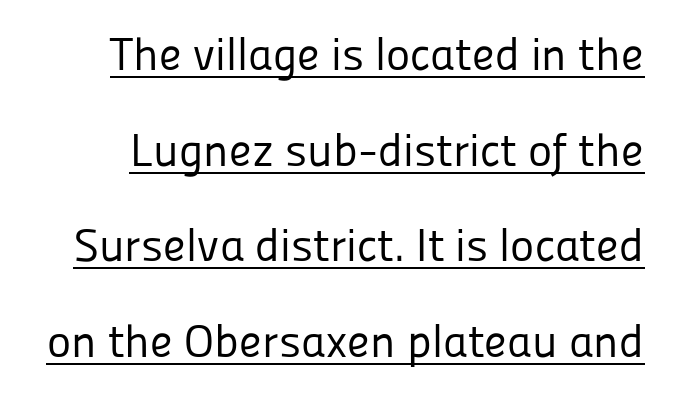
{"serif": "no", "italic": "no", "bold": "no", "weight": "regular", "width": "normal", "stroke_contrast": "low", "x_height": "medium", "monospaced": "no", "underline": "yes", "line_spacing": "loose", "line_spacing_ratio": 2.08, "letter_spacing": "normal", "letter_spacing_em": 0.0, "glyph_px": 46}
